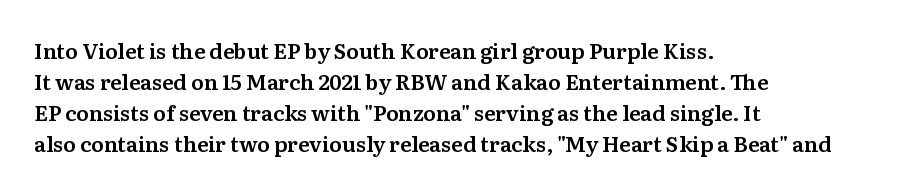
{"italic": "no", "underline": "no", "align": "left", "line_spacing": "normal", "line_spacing_ratio": 1.47, "letter_spacing": "normal", "letter_spacing_em": 0.0, "glyph_px": 21}
